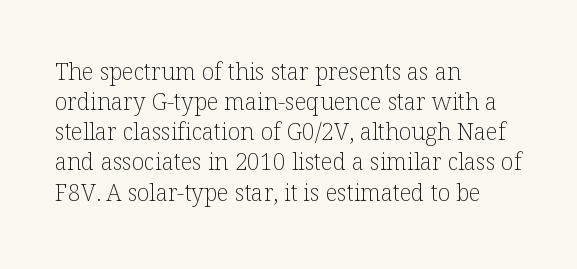
{"italic": "no", "bold": "no", "underline": "no", "align": "left", "line_spacing": "normal", "line_spacing_ratio": 1.31, "letter_spacing": "normal", "letter_spacing_em": 0.0, "glyph_px": 23}
